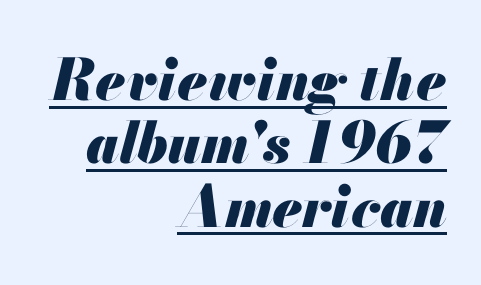
Honestly, the letter spacing is just normal — you wouldn't notice it. Students, observe the line beneath the letters — that is underlining. Very little white space separates one row of letters from the next. Each letter keeps its own natural width here, so spacing adapts to shape.
